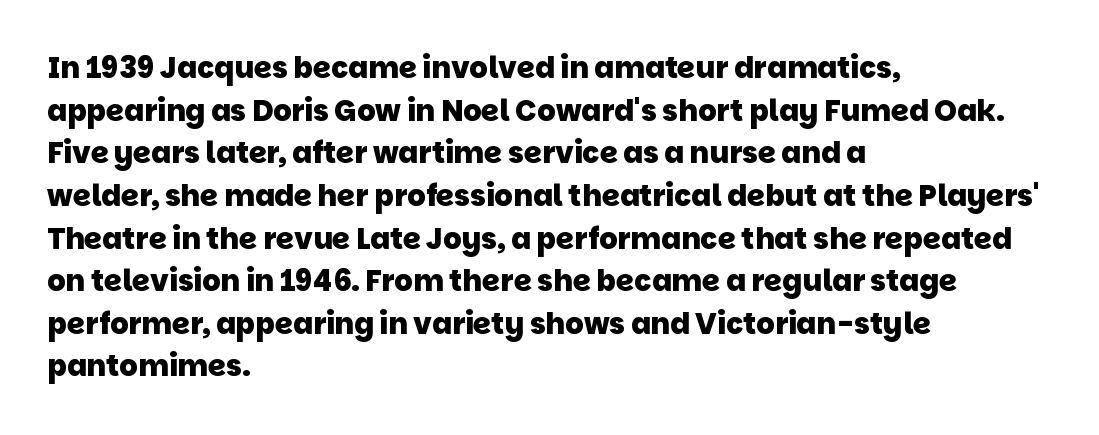
{"serif": "no", "bold": "yes", "weight": "heavy", "width": "normal", "stroke_contrast": "low", "x_height": "large", "monospaced": "no", "underline": "no", "align": "left", "line_spacing": "normal", "line_spacing_ratio": 1.47, "letter_spacing": "normal", "letter_spacing_em": 0.0, "glyph_px": 29}
